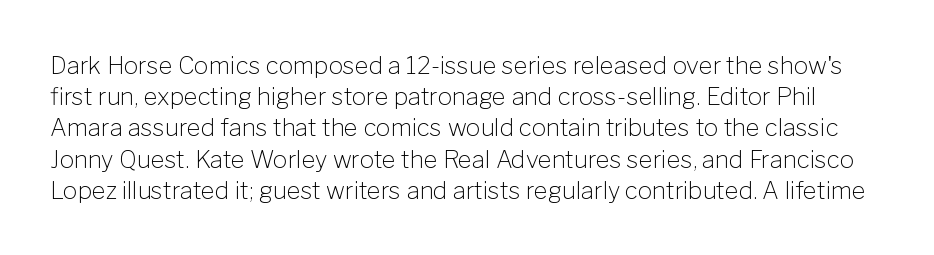
The image shows 24 px text type, upright; set normal line spacing (1.3x), normal letter spacing, not underlined.
